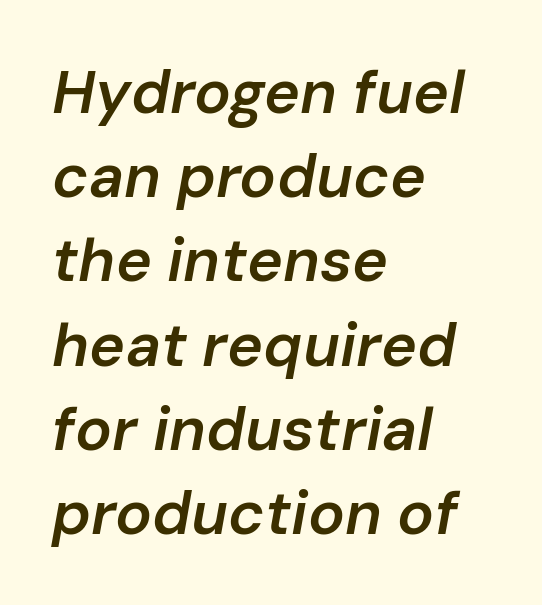
Q: Is the text bold? A: Semi-bold.
Q: Is the text italic (slanted)? A: Yes, it leans right by about 10 degrees.
Q: Is the text underlined? A: No.
Q: How is the paragraph aligned? A: Left-aligned.
Q: Is the spacing between letters normal or unusually wide? A: Normal.
Q: Is the spacing between lines tight, normal or loose? A: Normal.
Q: Width (condensed, normal, or wide)? A: Normal.
Q: Stroke contrast? A: Low.
Q: x-height? A: Medium.
Q: Monospaced? A: No.
